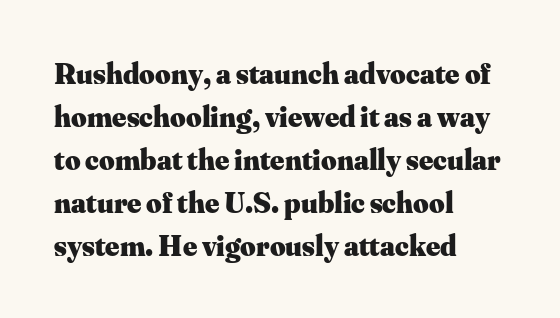
The image shows 30 px heavy serif type, upright; set left-aligned, normal line spacing (1.43x), normal letter spacing, not underlined; medium stroke contrast and a small x-height.
